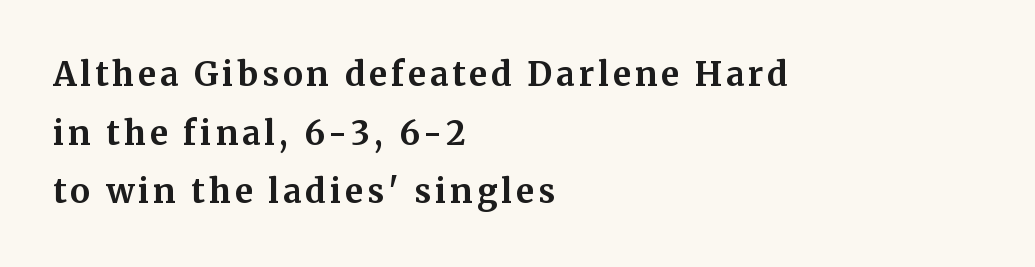
Q: Is the text bold? A: Yes.
Q: Is the text italic (slanted)? A: No, it is upright.
Q: Is the typeface a serif or a sans-serif typeface? A: Serif.
Q: Is the text underlined? A: No.
Q: How is the paragraph aligned? A: Left-aligned.
Q: Width (condensed, normal, or wide)? A: Normal.
Q: Stroke contrast? A: Medium.
Q: x-height? A: Medium.
Q: Monospaced? A: No.
